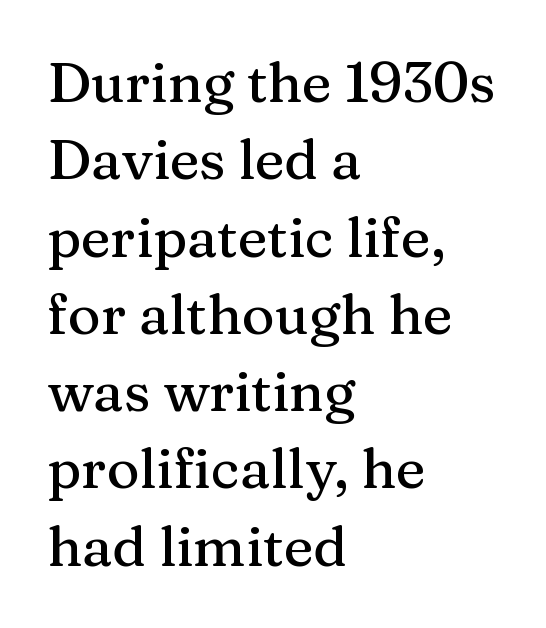
Q: Is the text italic (slanted)? A: No, it is upright.
Q: Is the typeface a serif or a sans-serif typeface? A: Serif.
Q: Is the text underlined? A: No.
Q: How is the paragraph aligned? A: Left-aligned.
Q: Is the spacing between letters normal or unusually wide? A: Normal.
Q: Is the spacing between lines tight, normal or loose? A: Normal.
Q: Width (condensed, normal, or wide)? A: Normal.
Q: Stroke contrast? A: Medium.
Q: x-height? A: Medium.
Q: Monospaced? A: No.
